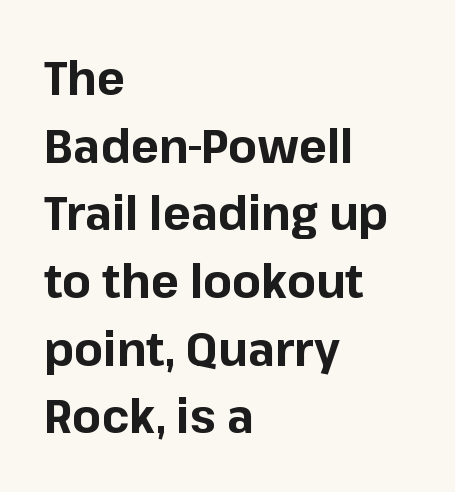
Q: Is the text bold? A: Yes.
Q: Is the text italic (slanted)? A: No, it is upright.
Q: Is the typeface a serif or a sans-serif typeface? A: Sans-serif.
Q: Is the text underlined? A: No.
Q: How is the paragraph aligned? A: Left-aligned.
Q: Is the spacing between letters normal or unusually wide? A: Normal.
Q: Is the spacing between lines tight, normal or loose? A: Normal.
Q: Width (condensed, normal, or wide)? A: Normal.
Q: Stroke contrast? A: Low.
Q: x-height? A: Medium.
Q: Monospaced? A: No.
